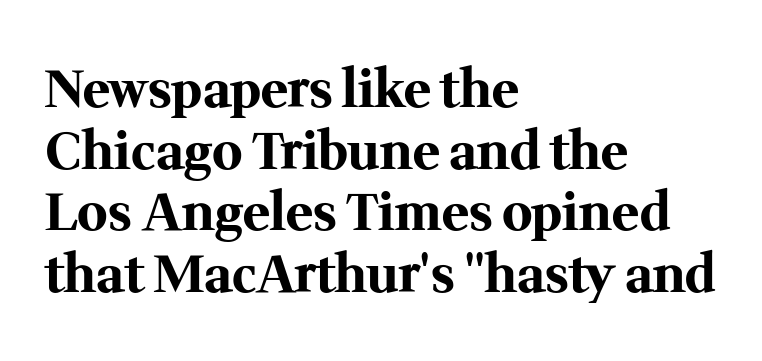
{"serif": "yes", "italic": "no", "bold": "yes", "weight": "bold", "width": "normal", "stroke_contrast": "medium", "x_height": "medium", "monospaced": "no", "underline": "no", "align": "left", "line_spacing_ratio": 1.21, "letter_spacing": "normal", "letter_spacing_em": 0.0, "glyph_px": 51}
